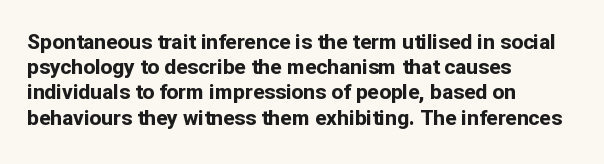
{"italic": "no", "bold": "yes", "underline": "no", "align": "left", "line_spacing_ratio": 1.2, "letter_spacing": "normal", "letter_spacing_em": 0.0, "glyph_px": 21}
